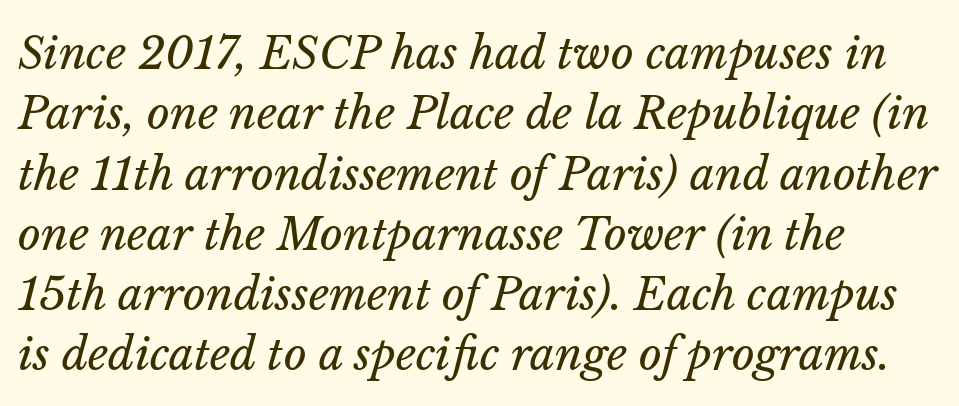
{"italic": "yes", "lean": "right", "slant_degrees": 14, "bold": "no", "weight": "regular", "width": "normal", "stroke_contrast": "low", "x_height": "medium", "monospaced": "no", "underline": "no", "align": "left", "line_spacing": "normal", "line_spacing_ratio": 1.37, "letter_spacing": "normal", "letter_spacing_em": 0.0, "glyph_px": 44}
